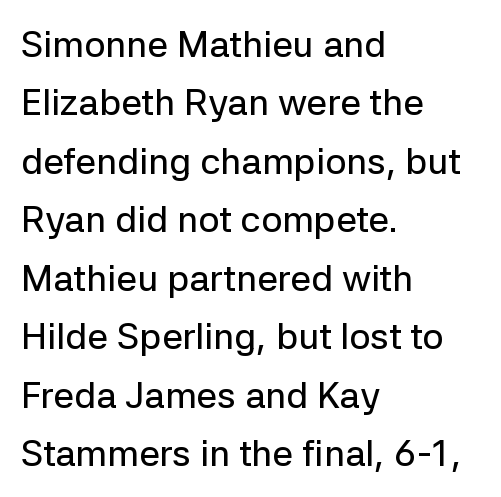
The image shows 37 px sans-serif type, upright; set left-aligned, normal line spacing (1.58x), normal letter spacing, not underlined; low stroke contrast and a medium x-height.
